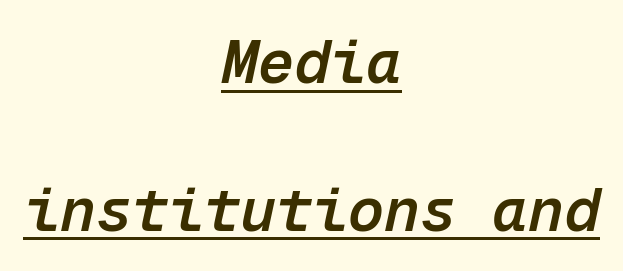
The image shows 60 px semibold type, italic (leaning right), monospaced; set centered, loose line spacing (2.46x), normal letter spacing, underlined; low stroke contrast and a medium x-height.
